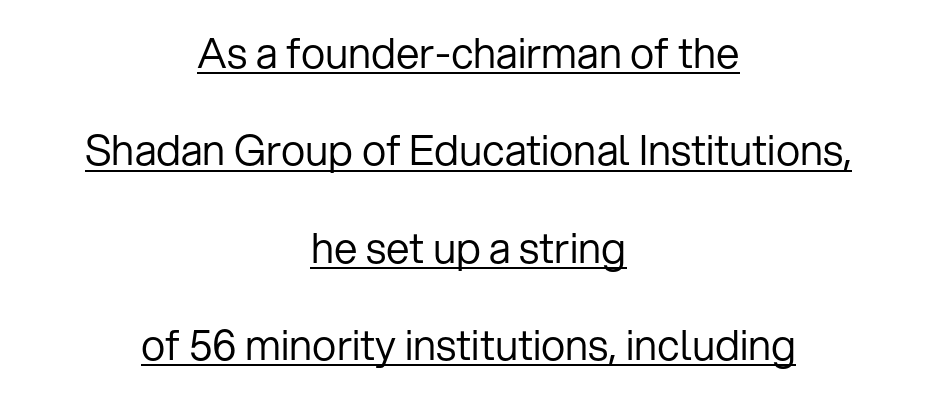
{"serif": "no", "italic": "no", "bold": "no", "weight": "regular", "width": "normal", "stroke_contrast": "low", "x_height": "medium", "monospaced": "no", "underline": "yes", "align": "center", "line_spacing": "loose", "line_spacing_ratio": 2.32, "letter_spacing": "normal", "letter_spacing_em": 0.0, "glyph_px": 42}
